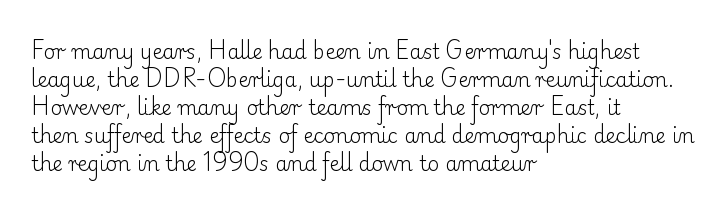
Q: Is the text bold? A: No.
Q: Is the text italic (slanted)? A: No, it is upright.
Q: Is the text underlined? A: No.
Q: How is the paragraph aligned? A: Left-aligned.
Q: Is the spacing between letters normal or unusually wide? A: Normal.
Q: Is the spacing between lines tight, normal or loose? A: Normal.
